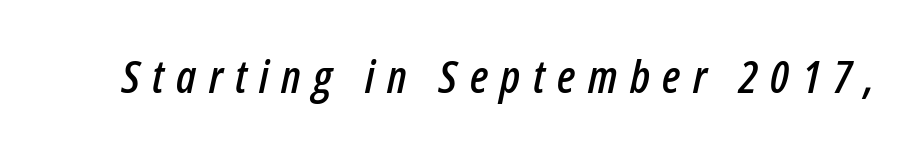
Do the characters align in a grid? No, the font is proportional. In terms of posture, this sample is oblique. Here the glyphs are tracked loosely, breaking word shapes into spaced letters. Underlining? Definitely not there.
